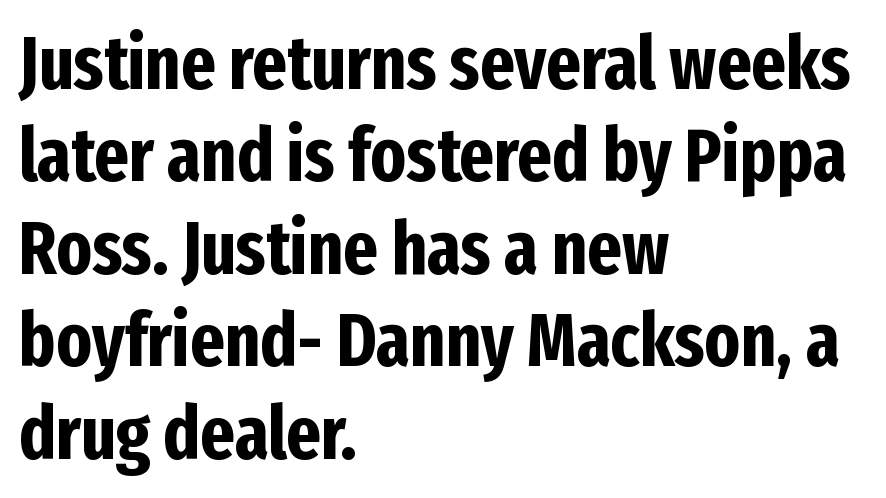
{"serif": "no", "italic": "no", "bold": "yes", "weight": "bold", "width": "condensed", "stroke_contrast": "low", "x_height": "medium", "monospaced": "no", "underline": "no", "align": "left", "line_spacing": "normal", "line_spacing_ratio": 1.25, "letter_spacing": "normal", "letter_spacing_em": 0.0, "glyph_px": 74}
